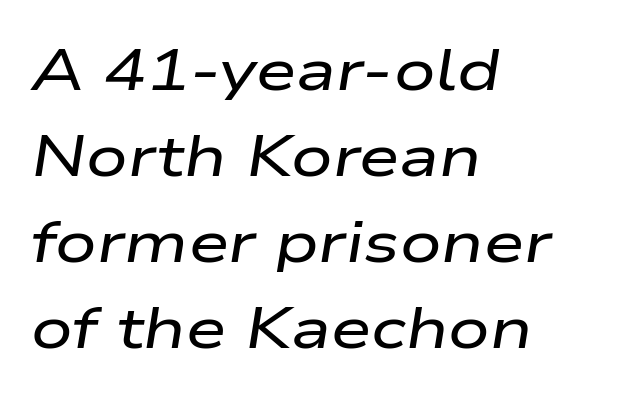
Q: Is the text italic (slanted)? A: Yes, it leans right by about 9 degrees.
Q: Is the text underlined? A: No.
Q: How is the paragraph aligned? A: Left-aligned.
Q: Is the spacing between letters normal or unusually wide? A: Normal.
Q: Is the spacing between lines tight, normal or loose? A: Normal.
Q: Width (condensed, normal, or wide)? A: Wide.
Q: Stroke contrast? A: Low.
Q: x-height? A: Medium.
Q: Monospaced? A: No.
